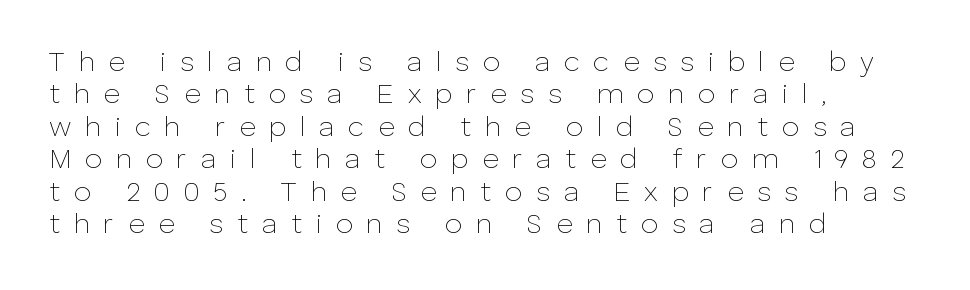
{"serif": "no", "italic": "no", "bold": "no", "weight": "thin", "width": "normal", "stroke_contrast": "low", "x_height": "medium", "monospaced": "no", "underline": "no", "align": "left", "line_spacing_ratio": 1.16, "letter_spacing": "wide", "letter_spacing_em": 0.49, "glyph_px": 28}
